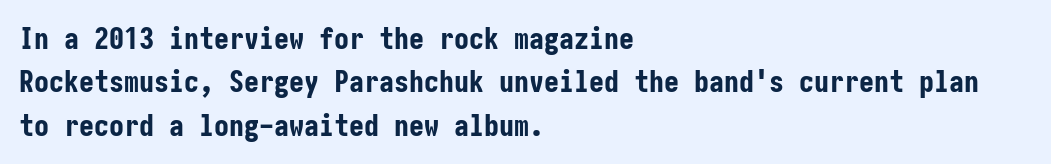
Q: Is the text bold? A: Yes.
Q: Is the text italic (slanted)? A: No, it is upright.
Q: Is the typeface a serif or a sans-serif typeface? A: Sans-serif.
Q: Is the text underlined? A: No.
Q: How is the paragraph aligned? A: Left-aligned.
Q: Is the spacing between letters normal or unusually wide? A: Normal.
Q: Is the spacing between lines tight, normal or loose? A: Normal.
Q: Width (condensed, normal, or wide)? A: Condensed.
Q: Stroke contrast? A: Low.
Q: x-height? A: Medium.
